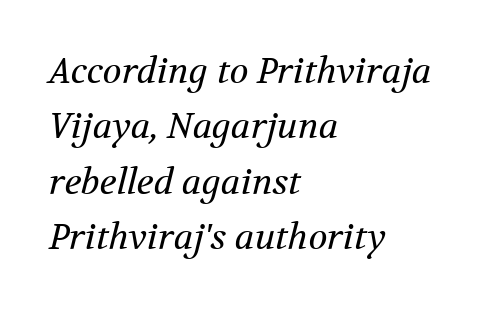
{"serif": "yes", "italic": "yes", "lean": "right", "slant_degrees": 12, "bold": "no", "weight": "regular", "width": "normal", "stroke_contrast": "medium", "x_height": "medium", "monospaced": "no", "underline": "no", "align": "left", "line_spacing": "normal", "line_spacing_ratio": 1.58, "letter_spacing": "normal", "letter_spacing_em": 0.0, "glyph_px": 35}
